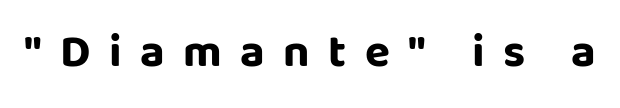
{"serif": "no", "italic": "no", "bold": "yes", "weight": "bold", "width": "normal", "stroke_contrast": "low", "x_height": "large", "monospaced": "no", "underline": "no", "letter_spacing": "wide", "letter_spacing_em": 0.4, "glyph_px": 46}
